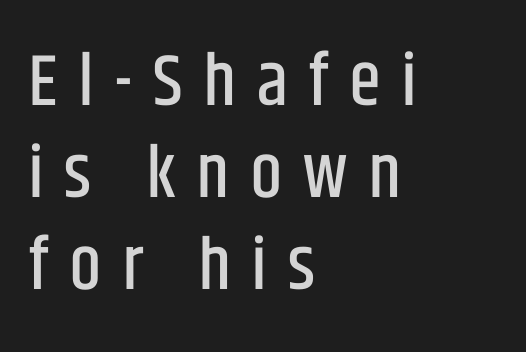
Q: Is the text italic (slanted)? A: No, it is upright.
Q: Is the typeface a serif or a sans-serif typeface? A: Sans-serif.
Q: Is the text underlined? A: No.
Q: How is the paragraph aligned? A: Left-aligned.
Q: Is the spacing between letters normal or unusually wide? A: Unusually wide.
Q: Is the spacing between lines tight, normal or loose? A: Normal.
Q: Width (condensed, normal, or wide)? A: Condensed.
Q: Stroke contrast? A: Low.
Q: x-height? A: Large.
Q: Monospaced? A: No.
